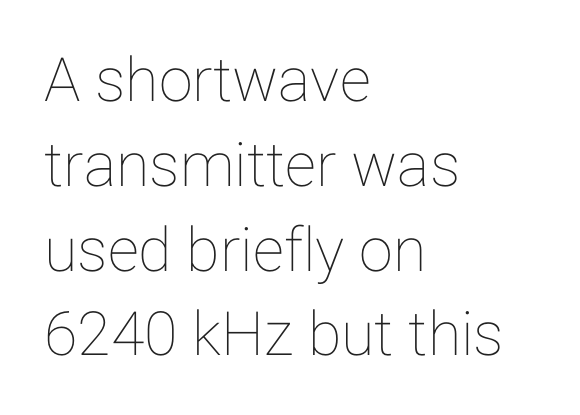
Q: Is the text italic (slanted)? A: No, it is upright.
Q: Is the text underlined? A: No.
Q: How is the paragraph aligned? A: Left-aligned.
Q: Is the spacing between letters normal or unusually wide? A: Normal.
Q: Is the spacing between lines tight, normal or loose? A: Normal.
Q: Width (condensed, normal, or wide)? A: Normal.
Q: Stroke contrast? A: Low.
Q: x-height? A: Medium.
Q: Monospaced? A: No.
